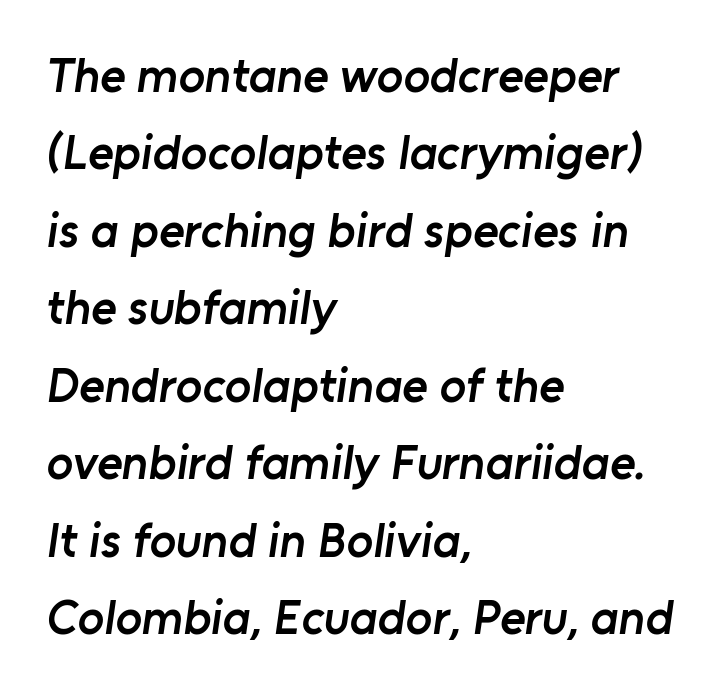
The image shows 49 px semibold sans-serif type; set left-aligned, normal line spacing (1.58x), normal letter spacing, not underlined; low stroke contrast and a medium x-height.
